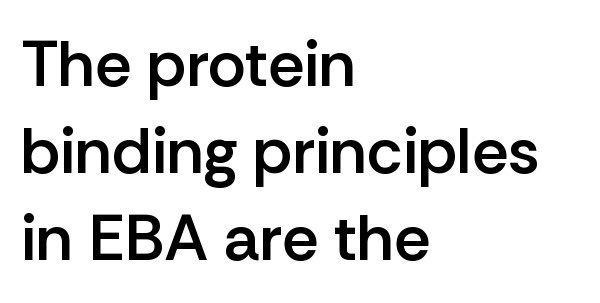
{"serif": "no", "italic": "no", "bold": "semi", "weight": "semibold", "width": "normal", "stroke_contrast": "low", "x_height": "medium", "monospaced": "no", "underline": "no", "align": "left", "line_spacing": "normal", "line_spacing_ratio": 1.34, "letter_spacing": "normal", "letter_spacing_em": 0.0, "glyph_px": 65}
